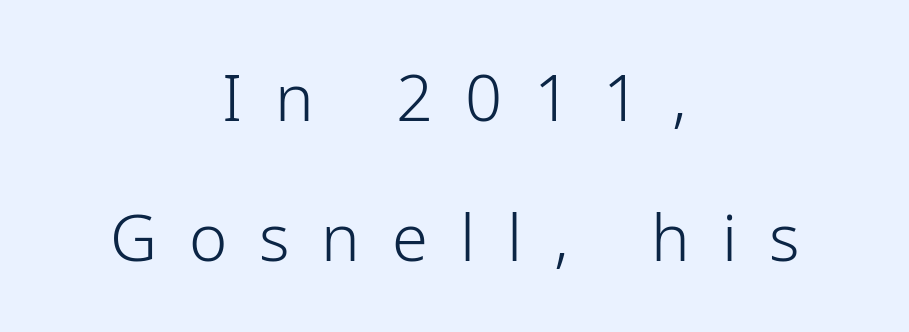
{"serif": "no", "italic": "no", "bold": "no", "weight": "light", "width": "normal", "stroke_contrast": "low", "x_height": "medium", "monospaced": "no", "underline": "no", "align": "center", "line_spacing": "loose", "line_spacing_ratio": 2.15, "letter_spacing": "wide", "letter_spacing_em": 0.49, "glyph_px": 65}
